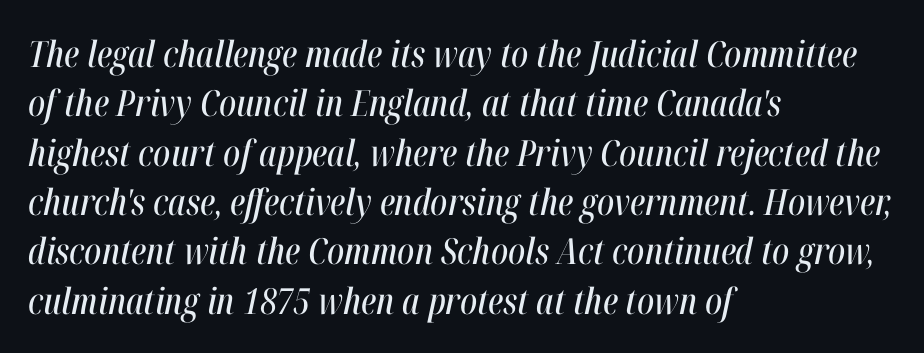
The image shows 36 px condensed type, italic (leaning right); set left-aligned, normal line spacing (1.37x), normal letter spacing, not underlined; high stroke contrast and a medium x-height.
